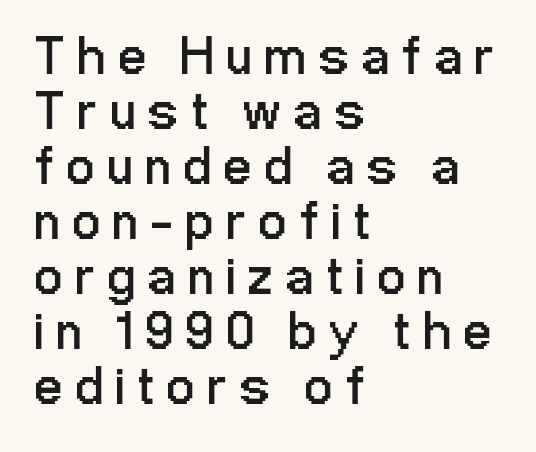
The image shows 54 px regular-weight, condensed sans-serif type, upright; set left-aligned, tight line spacing (1.02x), unusually wide letter spacing (+0.25 em), not underlined; low stroke contrast and a medium x-height.
